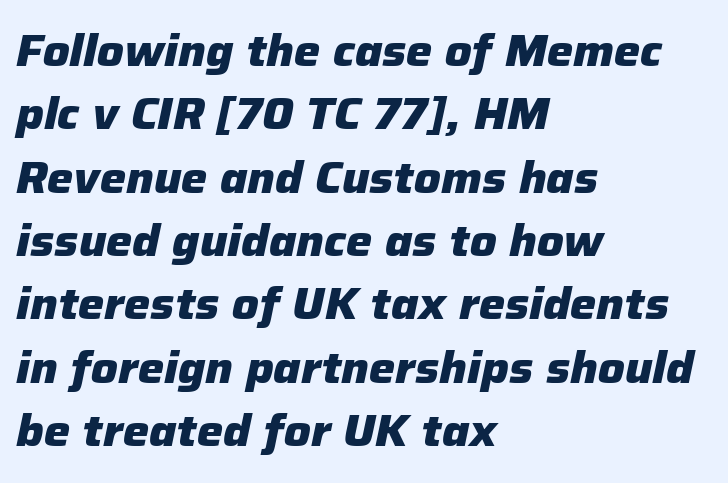
{"italic": "yes", "lean": "right", "slant_degrees": 12, "bold": "yes", "weight": "heavy", "width": "normal", "stroke_contrast": "low", "x_height": "medium", "monospaced": "no", "underline": "no", "align": "left", "line_spacing": "normal", "line_spacing_ratio": 1.44, "letter_spacing": "normal", "letter_spacing_em": 0.0, "glyph_px": 44}
